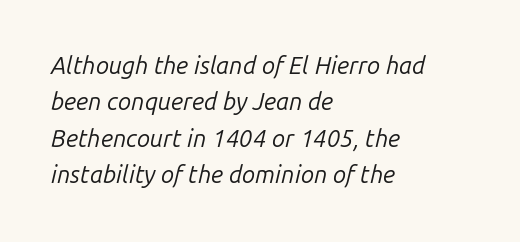
Q: Is the text bold? A: No.
Q: Is the text italic (slanted)? A: Yes, it leans right by about 14 degrees.
Q: Is the text underlined? A: No.
Q: How is the paragraph aligned? A: Left-aligned.
Q: Is the spacing between letters normal or unusually wide? A: Normal.
Q: Is the spacing between lines tight, normal or loose? A: Normal.
